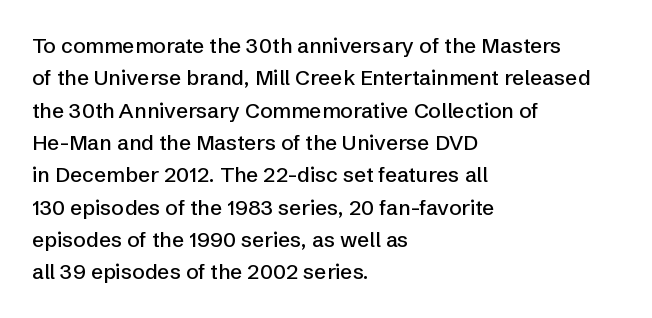
Glyph-to-glyph distance matches everyday printed text. Upright lettering throughout. Notice how descenders clear the ascenders below comfortably — that's standard leading. The strip under each line holds only bare page. Layout note: lines flush left.
